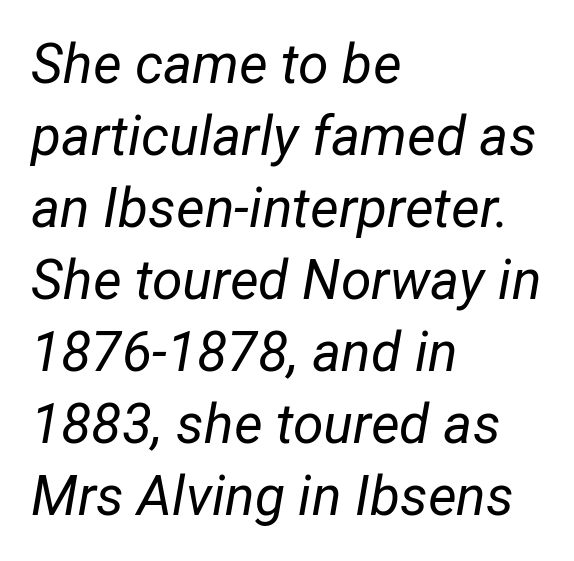
Q: Is the text bold? A: No.
Q: Is the text italic (slanted)? A: Yes, it leans right by about 12 degrees.
Q: Is the text underlined? A: No.
Q: How is the paragraph aligned? A: Left-aligned.
Q: Is the spacing between letters normal or unusually wide? A: Normal.
Q: Is the spacing between lines tight, normal or loose? A: Normal.
Q: Width (condensed, normal, or wide)? A: Normal.
Q: Stroke contrast? A: Low.
Q: x-height? A: Medium.
Q: Monospaced? A: No.
